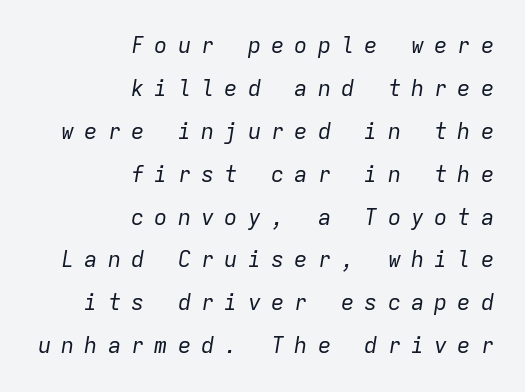
{"italic": "yes", "lean": "right", "slant_degrees": 9, "bold": "no", "underline": "no", "align": "right", "line_spacing": "loose", "line_spacing_ratio": 1.95, "letter_spacing": "wide", "letter_spacing_em": 0.46, "glyph_px": 22}
